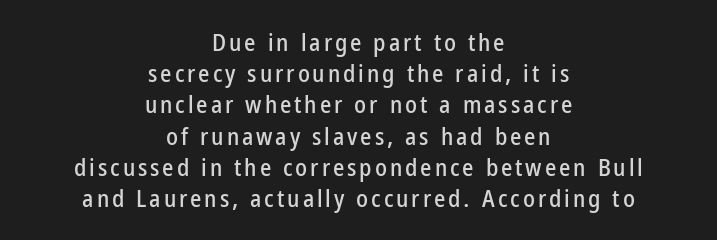
The image shows 24 px text type, upright; set centered, normal line spacing (1.3x), not underlined.
